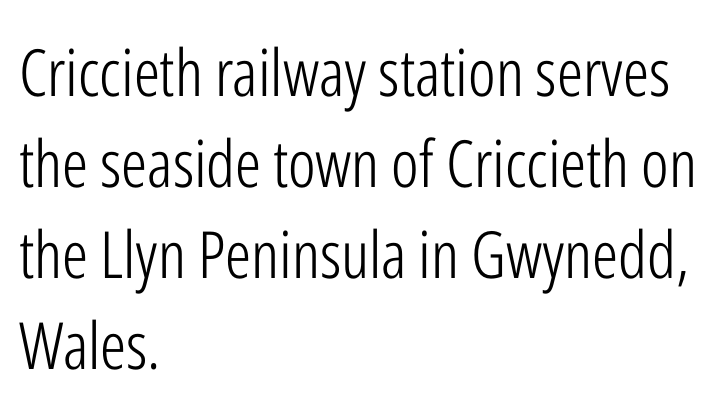
The glyphs are unaccompanied by any horizontal stroke below them. Examine the stroke ends and you'll find no serifs. Reading down the column, the eye jumps a familiar distance to each next line. If you drew a line through each stem, it would be perfectly vertical. The rag falls on the right side of this text block. Varying glyph widths throughout — classic text-font behaviour.
